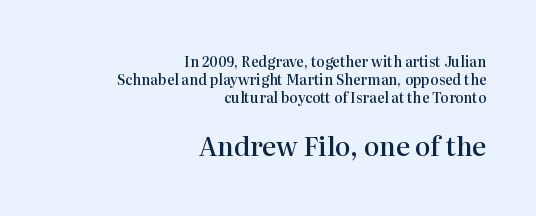
The image shows 26 px text type, upright; set right-aligned, normal line spacing (1.3x), normal letter spacing, not underlined; the second (bottom) block is 1.86x larger.
